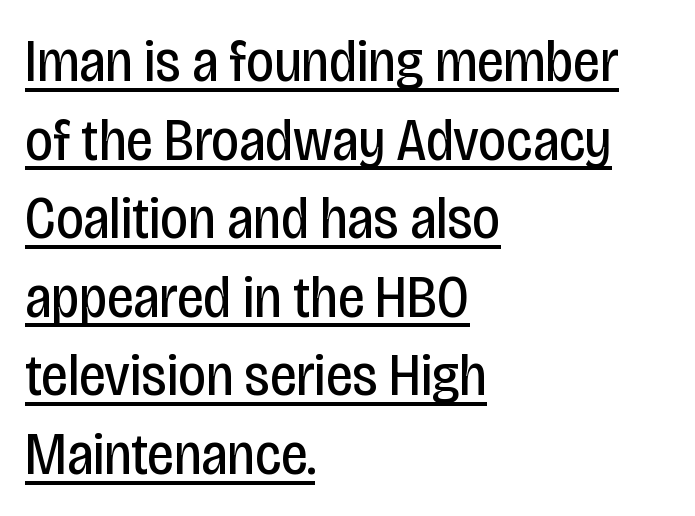
Every stem runs plumb, perpendicular to the baseline. A typesetter would call this proportional, since set widths differ per character. Line starts are locked; line ends wander. The face used here is rendered with its standard letterfit. The rendering shows plain stroke endings on the letterforms — a sans-serif design. The strokes are not fattened; the text isn't bold.
